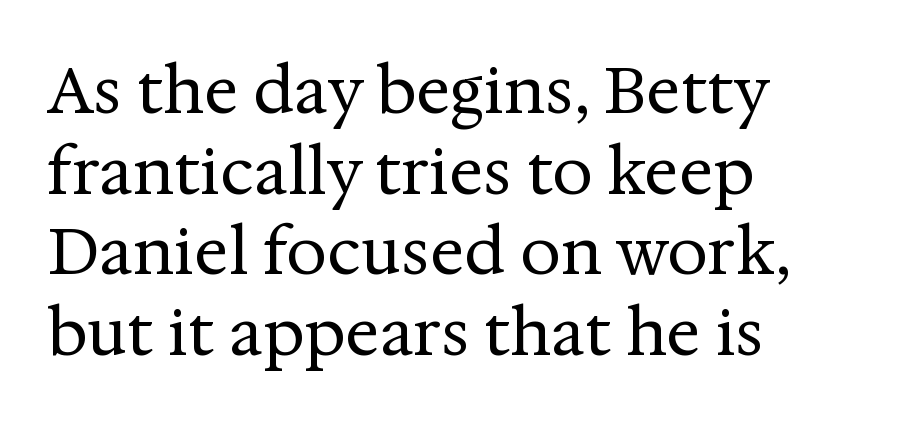
Q: Is the text bold? A: No.
Q: Is the text italic (slanted)? A: No, it is upright.
Q: Is the typeface a serif or a sans-serif typeface? A: Serif.
Q: Is the text underlined? A: No.
Q: How is the paragraph aligned? A: Left-aligned.
Q: Is the spacing between letters normal or unusually wide? A: Normal.
Q: Is the spacing between lines tight, normal or loose? A: Normal.
Q: Width (condensed, normal, or wide)? A: Normal.
Q: Stroke contrast? A: Medium.
Q: x-height? A: Medium.
Q: Monospaced? A: No.
